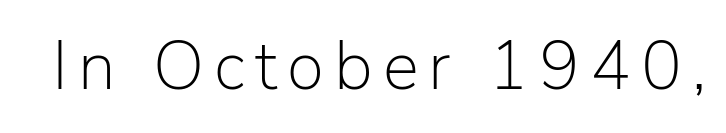
The image shows 68 px light sans-serif type, upright; set not underlined; low stroke contrast and a medium x-height.
